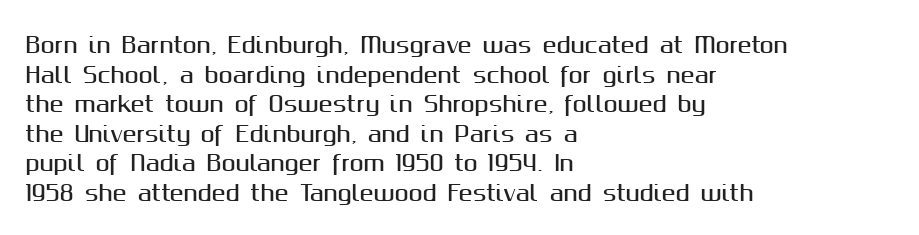
The image shows 21 px text type, upright; set left-aligned, normal line spacing (1.41x), normal letter spacing, not underlined.
